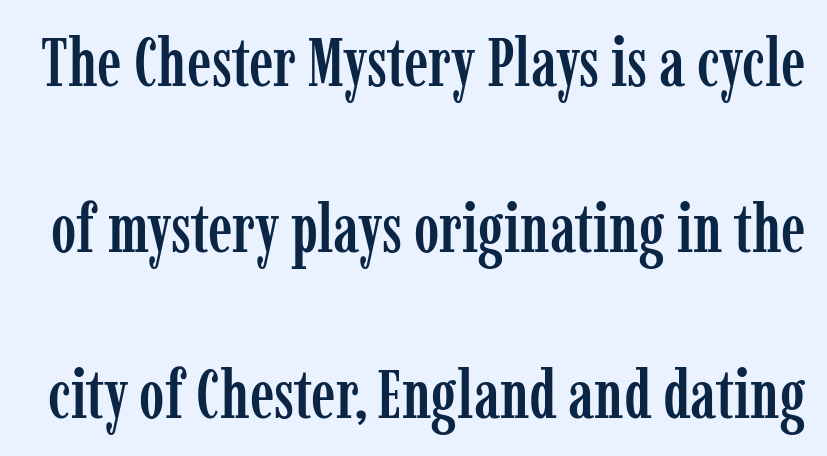
The image shows 68 px condensed serif type, upright; set loose line spacing (2.44x), normal letter spacing, not underlined; low stroke contrast and a medium x-height.
